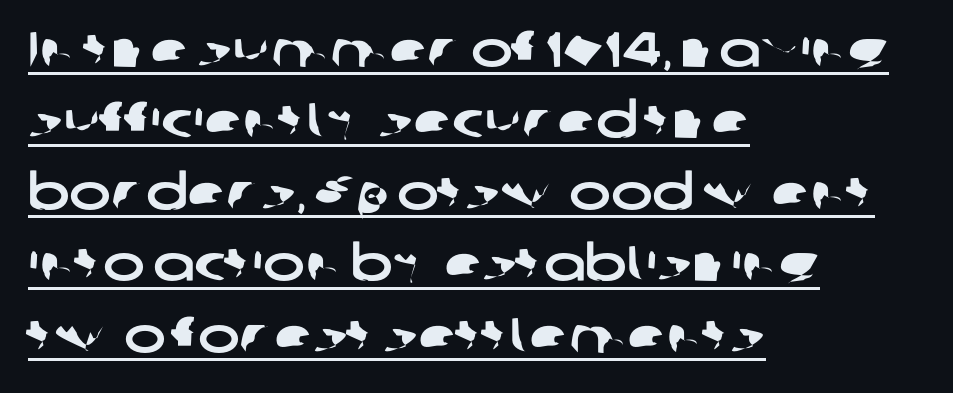
{"serif": "no", "width": "wide", "stroke_contrast": "low", "x_height": "medium", "monospaced": "no", "underline": "yes", "align": "left", "line_spacing": "normal", "line_spacing_ratio": 1.43, "letter_spacing": "normal", "letter_spacing_em": 0.0, "glyph_px": 50}
